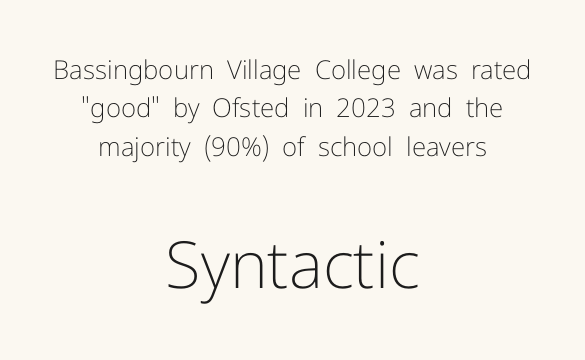
Q: Is the text bold? A: No.
Q: Is the text italic (slanted)? A: No, it is upright.
Q: Is the typeface a serif or a sans-serif typeface? A: Sans-serif.
Q: Is the text underlined? A: No.
Q: How is the paragraph aligned? A: Centered.
Q: Is the spacing between letters normal or unusually wide? A: Normal.
Q: Is the spacing between lines tight, normal or loose? A: Normal.
Q: Which block of text is set in a larger size, the first (top) or the second (bottom)? A: The second (bottom) one.
Q: Width (condensed, normal, or wide)? A: Normal.
Q: Stroke contrast? A: Low.
Q: x-height? A: Medium.
Q: Monospaced? A: No.
